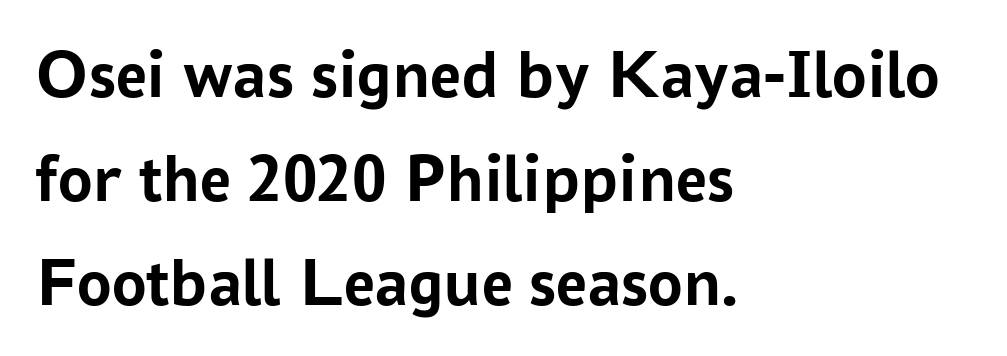
{"serif": "no", "italic": "no", "bold": "yes", "weight": "semibold", "width": "normal", "stroke_contrast": "low", "x_height": "medium", "monospaced": "no", "underline": "no", "align": "left", "line_spacing": "normal", "line_spacing_ratio": 1.51, "letter_spacing": "normal", "letter_spacing_em": 0.0, "glyph_px": 69}
